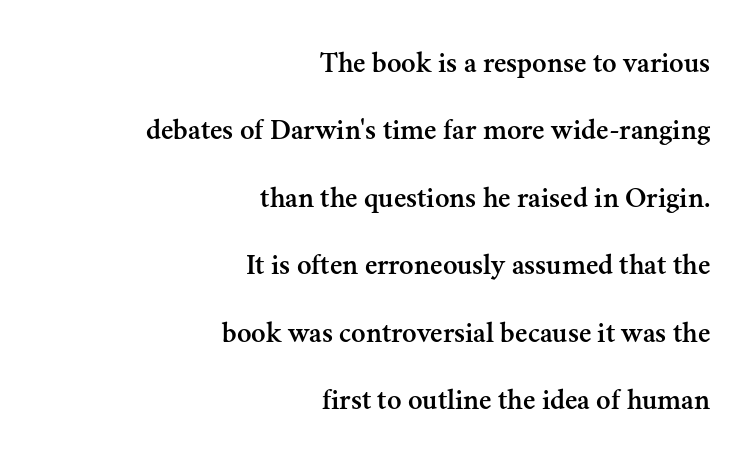
A student would call this right alignment; a typographer would say flush right, rag left. You could not count columns in this text — the font is proportionally spaced. Upright lettering throughout. Inter-character spacing is left at the font's built-in metrics.
